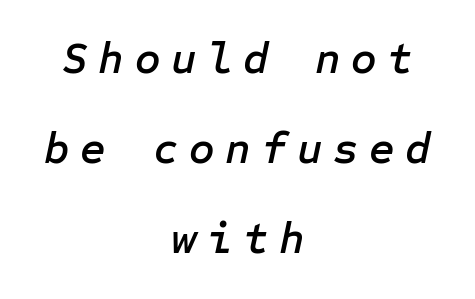
The image shows 44 px text type, italic (leaning right); set centered, loose line spacing (2.05x), unusually wide letter spacing (+0.24 em), not underlined; low stroke contrast and a medium x-height.
